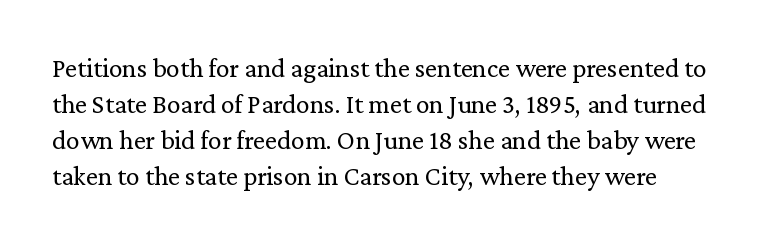
Q: Is the text bold? A: No.
Q: Is the text italic (slanted)? A: No, it is upright.
Q: Is the text underlined? A: No.
Q: Is the spacing between letters normal or unusually wide? A: Normal.
Q: Is the spacing between lines tight, normal or loose? A: Normal.
